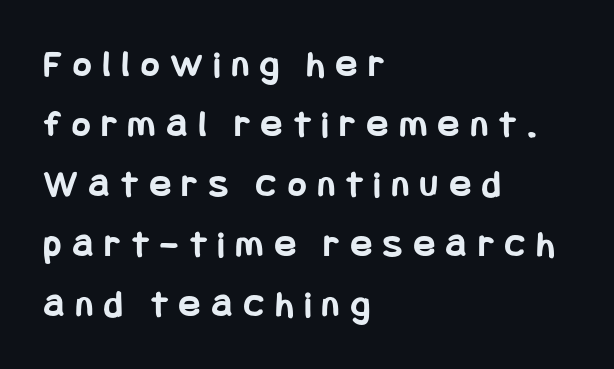
The passage shown is emphatically bold. I'd call this a sans setting — the letters go barefoot. Rows of type keep a routine distance in the vertical direction. Reading down the block, your eye returns to a fixed left position each line.
